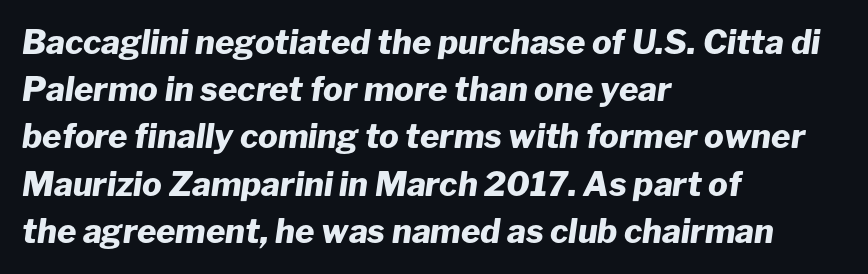
Q: Is the text bold? A: Yes.
Q: Is the text italic (slanted)? A: Yes, it leans right by about 8 degrees.
Q: Is the text underlined? A: No.
Q: How is the paragraph aligned? A: Left-aligned.
Q: Is the spacing between letters normal or unusually wide? A: Normal.
Q: Is the spacing between lines tight, normal or loose? A: Normal.
Q: Width (condensed, normal, or wide)? A: Normal.
Q: Stroke contrast? A: Low.
Q: x-height? A: Medium.
Q: Monospaced? A: No.
